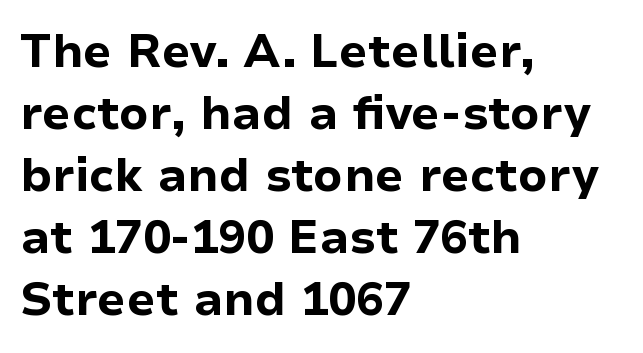
The image shows 46 px bold sans-serif type, upright; set left-aligned, normal line spacing (1.35x), normal letter spacing, not underlined; low stroke contrast and a medium x-height.
